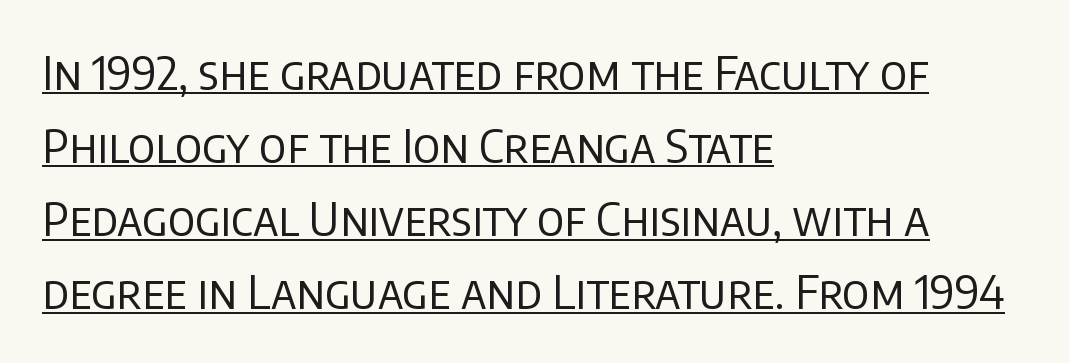
The image shows 46 px regular-weight sans-serif type, upright; set left-aligned, normal line spacing (1.59x), normal letter spacing, underlined; low stroke contrast and a large x-height.
